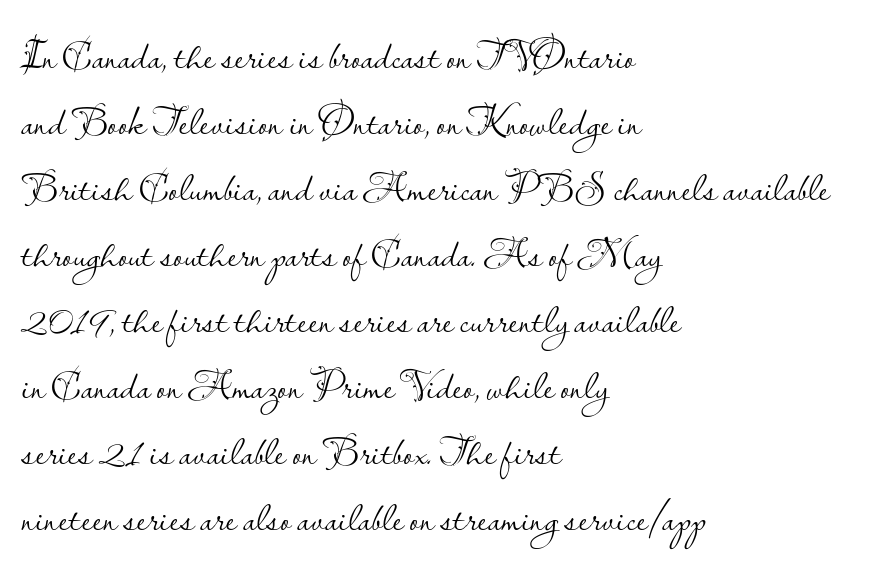
{"serif": "no", "bold": "no", "weight": "light", "width": "normal", "stroke_contrast": "low", "x_height": "small", "monospaced": "no", "underline": "no", "align": "left", "line_spacing": "normal", "line_spacing_ratio": 1.57, "letter_spacing": "normal", "letter_spacing_em": 0.0, "glyph_px": 42}
